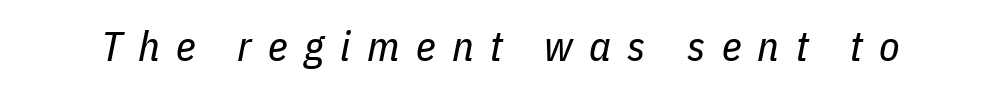
The letters look calm and open, with moderate or lighter stems. Looks like regular typesetting: each glyph gets only the width it needs. The passage shown leans; its letterforms are oblique. The rendering inserts visible extra space after every character. Underline: absent.
